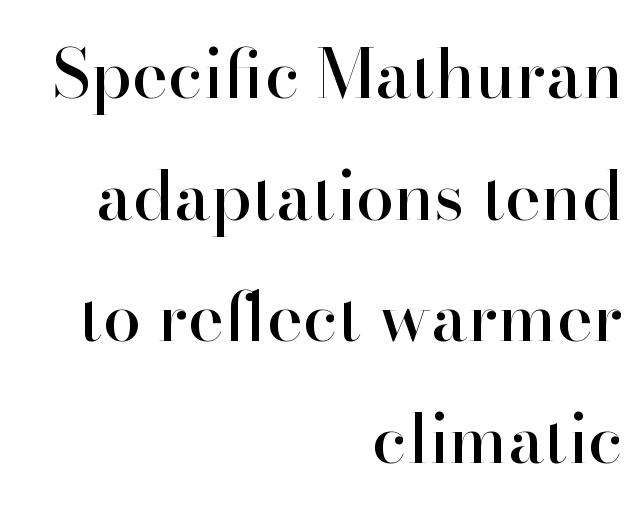
{"serif": "yes", "italic": "no", "width": "normal", "stroke_contrast": "high", "x_height": "small", "monospaced": "no", "underline": "no", "align": "right", "line_spacing_ratio": 1.79, "letter_spacing": "normal", "letter_spacing_em": 0.0, "glyph_px": 68}
